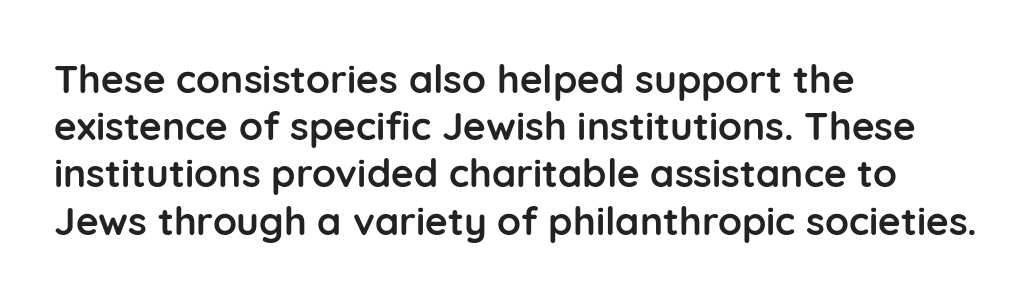
No feet cap the strokes, marking this as sans-serif type. Character widths vary here, with narrow letters taking less room than wide ones. Teacher's note: observe the even left margin — that is flush-left alignment. Ascenders rise straight up at ninety degrees. Tracking here is standard; glyphs follow each other at the usual distance.
